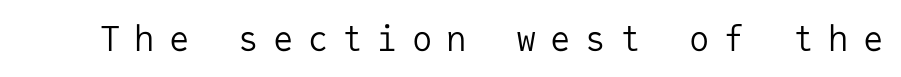
Q: Is the text bold? A: No.
Q: Is the text italic (slanted)? A: No, it is upright.
Q: Is the typeface a serif or a sans-serif typeface? A: Sans-serif.
Q: Is the text underlined? A: No.
Q: Is the spacing between letters normal or unusually wide? A: Unusually wide.
Q: Width (condensed, normal, or wide)? A: Normal.
Q: Stroke contrast? A: Low.
Q: x-height? A: Medium.
Q: Monospaced? A: Yes.
